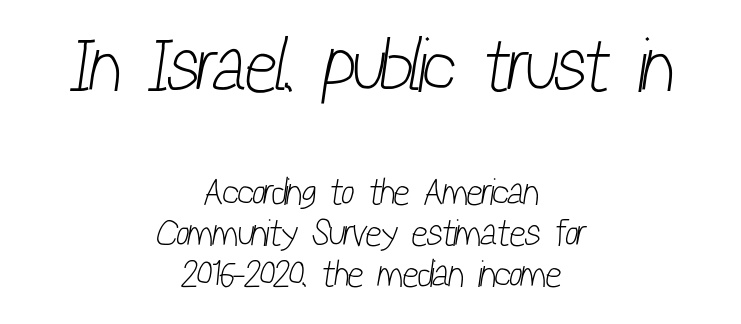
The image shows 76 px light, condensed sans-serif type; set centered, tight line spacing (1.09x), normal letter spacing, not underlined; the first (top) block is 2.0x larger; low stroke contrast and a medium x-height.
